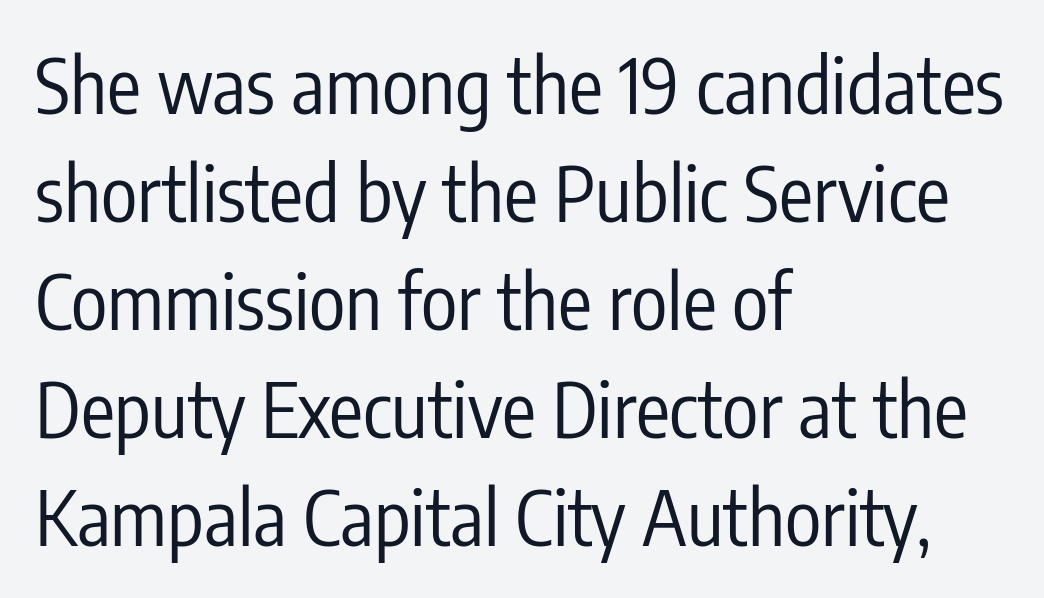
The image shows 76 px regular-weight, condensed sans-serif type, upright; set left-aligned, normal line spacing (1.42x), normal letter spacing, not underlined; low stroke contrast and a medium x-height.
